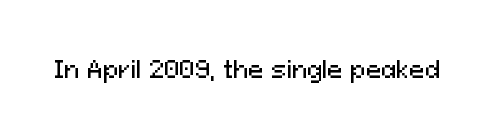
{"italic": "no", "underline": "no", "letter_spacing": "normal", "letter_spacing_em": 0.0, "glyph_px": 23}
